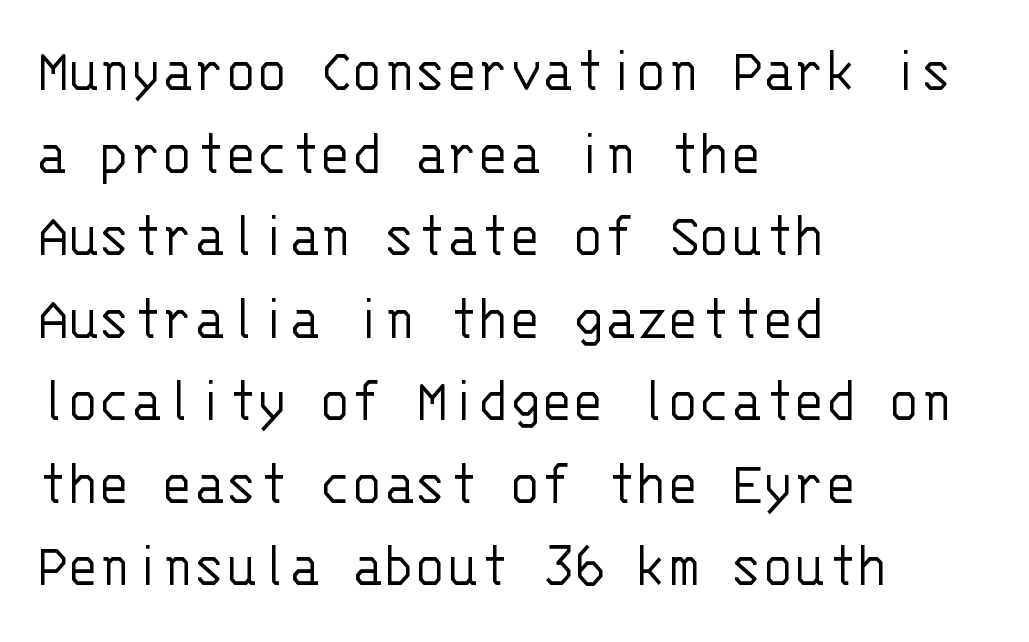
The space beneath each line is pristine and unruled. Regular leading. Stroke mass is kept to a normal reading level or below. Between one letter and the next there's only the usual sliver of space. Teacher's note: observe the even left margin — that is flush-left alignment. The letters march in equal steps, a hallmark of fixed-pitch type.
